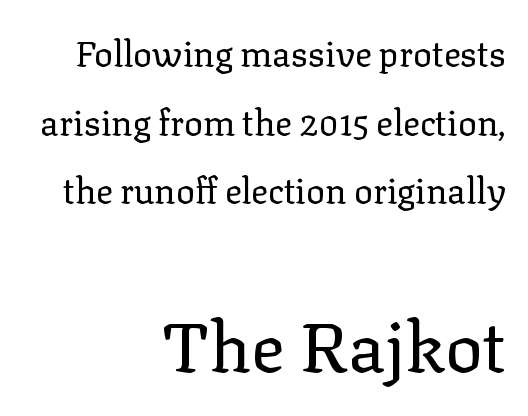
The image shows 70 px regular-weight serif type, upright; set right-aligned, loose line spacing (1.96x), normal letter spacing, not underlined; the second (bottom) block is 2.0x larger; low stroke contrast and a medium x-height.
